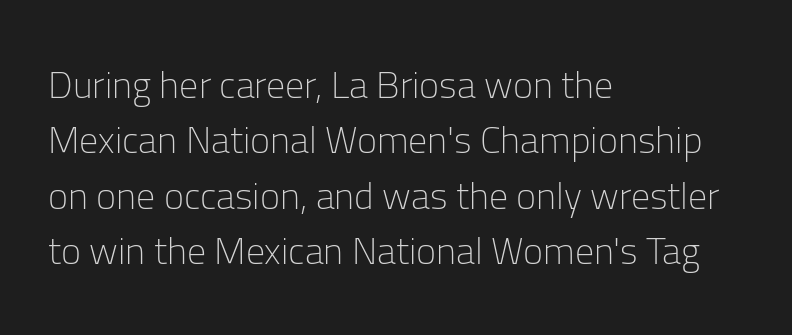
Q: Is the text bold? A: No.
Q: Is the text italic (slanted)? A: No, it is upright.
Q: Is the typeface a serif or a sans-serif typeface? A: Sans-serif.
Q: Is the text underlined? A: No.
Q: How is the paragraph aligned? A: Left-aligned.
Q: Is the spacing between letters normal or unusually wide? A: Normal.
Q: Is the spacing between lines tight, normal or loose? A: Normal.
Q: Width (condensed, normal, or wide)? A: Normal.
Q: Stroke contrast? A: Low.
Q: x-height? A: Medium.
Q: Monospaced? A: No.
